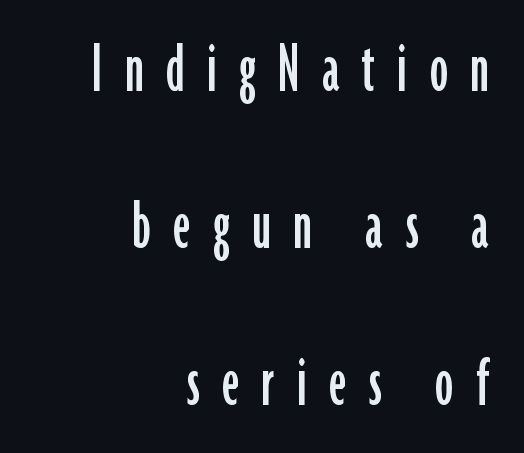
The image shows 74 px condensed sans-serif type, upright; set right-aligned, loose line spacing (2.12x), unusually wide letter spacing (+0.3 em), not underlined; low stroke contrast and a medium x-height.
